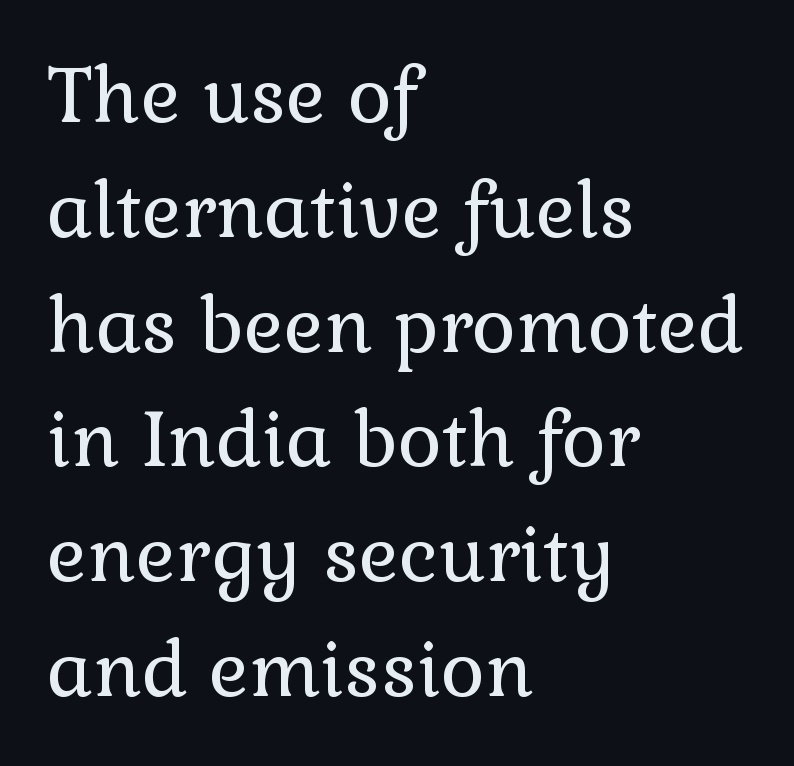
Is the letter spacing exaggerated? No — it looks like the ordinary default. The face looks like a standard text weight, possibly lighter. Visually the block forms a straight wall on the left and a jagged coastline on the right. Anything drawn beneath the words? Only blank space. The typeface chosen for these lines features serifs.
